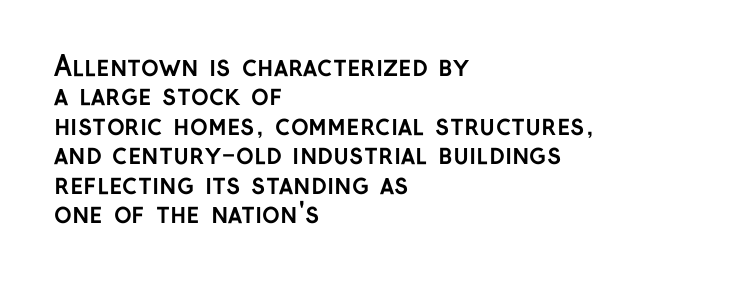
{"italic": "no", "bold": "yes", "underline": "no", "align": "left", "line_spacing": "tight", "line_spacing_ratio": 1.09, "letter_spacing": "normal", "letter_spacing_em": 0.0, "glyph_px": 27}
